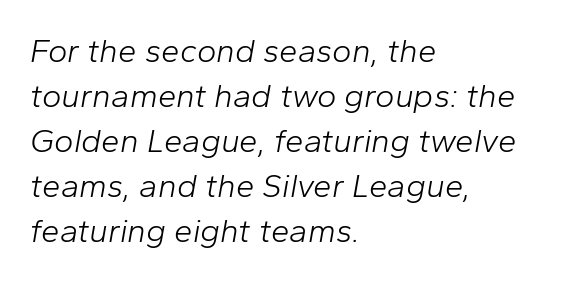
Q: Is the text bold? A: No.
Q: Is the text italic (slanted)? A: Yes, it leans right by about 10 degrees.
Q: Is the text underlined? A: No.
Q: How is the paragraph aligned? A: Left-aligned.
Q: Is the spacing between letters normal or unusually wide? A: Normal.
Q: Is the spacing between lines tight, normal or loose? A: Normal.
Q: Width (condensed, normal, or wide)? A: Normal.
Q: Stroke contrast? A: Low.
Q: x-height? A: Medium.
Q: Monospaced? A: No.
